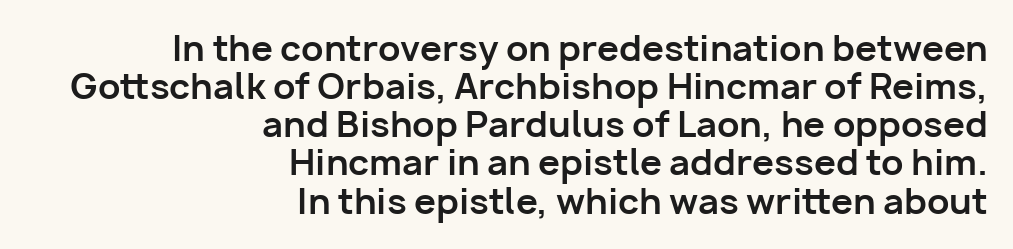
Decoration check: the copy has no underline. Is the block centered? No — it sits flush against the right margin. The lettering holds an erect, upright posture throughout. A typesetter would call this proportional, since set widths differ per character. Notice how descenders almost collide with the ascenders below — that's tight leading.
